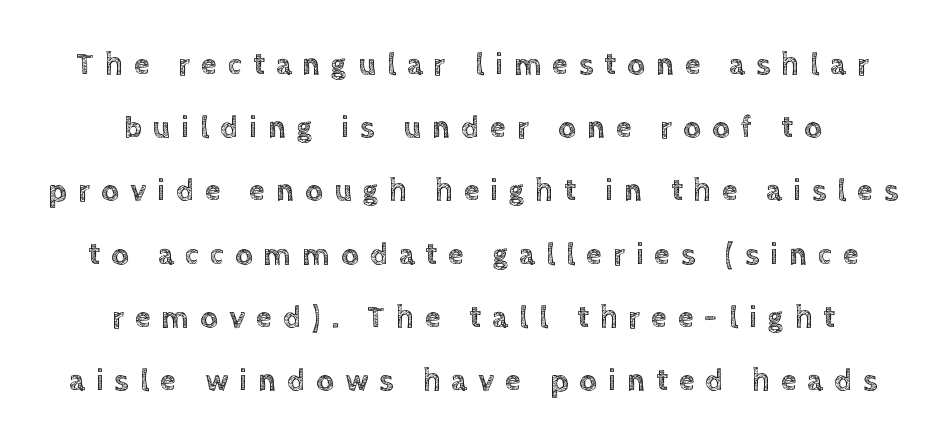
The string is rendered with underlining switched off. A centered setting, common on invitations and titles, is used for this passage. Do the characters align in a grid? No, the font is proportional. Summary of vertical rhythm: relaxed, with wide interline spacing.
